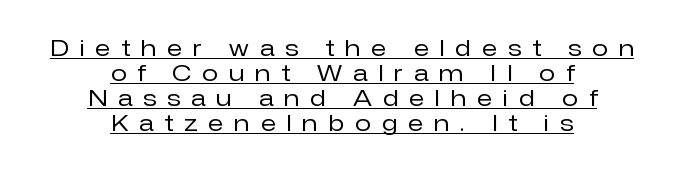
Quick note: interline space is minimal. Decoration check: the copy is underlined. Neither beginnings nor endings align; midpoints do. The horizontal fit of the characters is loose and conspicuously gappy.
